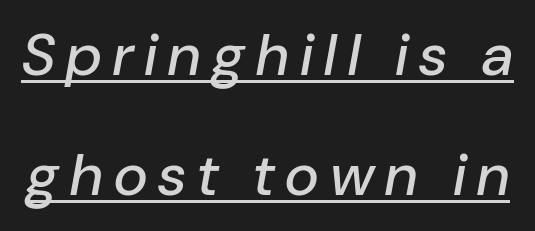
The image shows 59 px text type, italic (leaning right); set loose line spacing (2.04x), underlined; low stroke contrast and a medium x-height.
